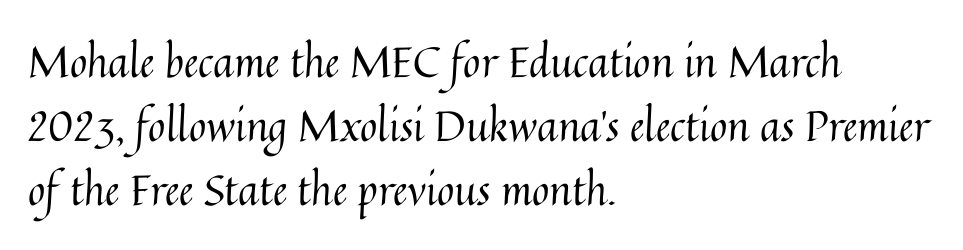
Q: Is the text bold? A: No.
Q: Is the text italic (slanted)? A: Yes.
Q: Is the text underlined? A: No.
Q: How is the paragraph aligned? A: Left-aligned.
Q: Is the spacing between letters normal or unusually wide? A: Normal.
Q: Is the spacing between lines tight, normal or loose? A: Normal.
Q: Width (condensed, normal, or wide)? A: Normal.
Q: Stroke contrast? A: Medium.
Q: x-height? A: Medium.
Q: Monospaced? A: No.
